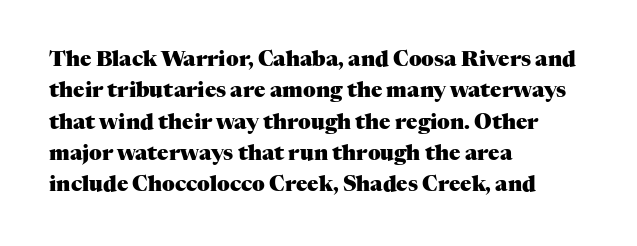
{"italic": "no", "bold": "yes", "underline": "no", "align": "left", "line_spacing": "normal", "line_spacing_ratio": 1.49, "letter_spacing": "normal", "letter_spacing_em": 0.0, "glyph_px": 21}
